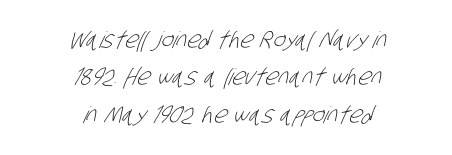
{"bold": "no", "underline": "no", "align": "center", "line_spacing": "normal", "line_spacing_ratio": 1.62, "letter_spacing": "normal", "letter_spacing_em": 0.0, "glyph_px": 23}
